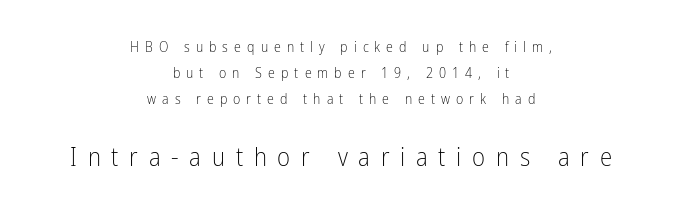
{"italic": "no", "bold": "no", "underline": "no", "align": "center", "line_spacing_ratio": 1.87, "letter_spacing": "wide", "letter_spacing_em": 0.43, "larger_block": "second", "size_ratio": 1.79, "glyph_px": 25}
